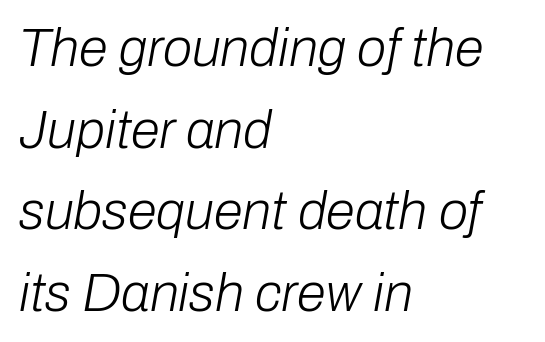
Q: Is the text bold? A: No.
Q: Is the text italic (slanted)? A: Yes, it leans right by about 10 degrees.
Q: Is the text underlined? A: No.
Q: How is the paragraph aligned? A: Left-aligned.
Q: Is the spacing between letters normal or unusually wide? A: Normal.
Q: Is the spacing between lines tight, normal or loose? A: Normal.
Q: Width (condensed, normal, or wide)? A: Normal.
Q: Stroke contrast? A: Low.
Q: x-height? A: Medium.
Q: Monospaced? A: No.
